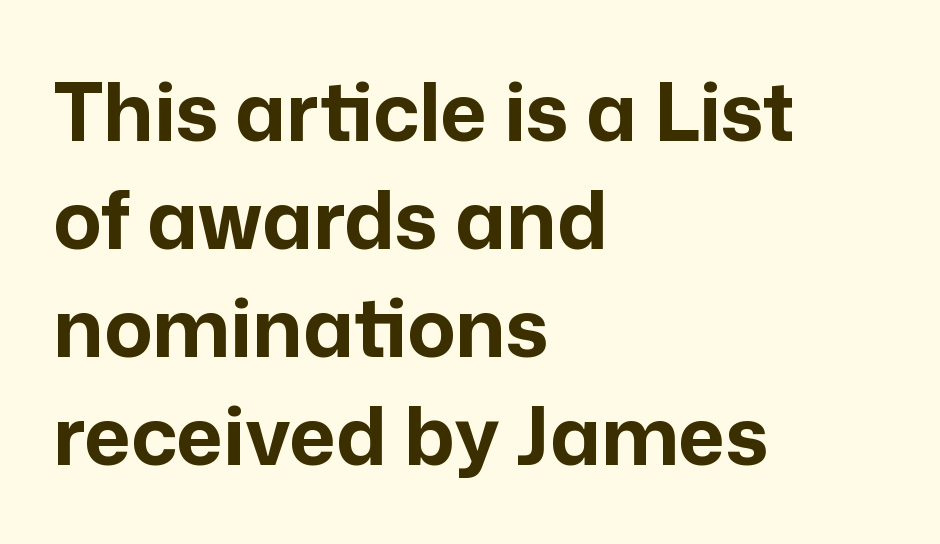
The image shows 80 px bold sans-serif type, upright; set left-aligned, normal line spacing (1.35x), normal letter spacing, not underlined; low stroke contrast and a medium x-height.
